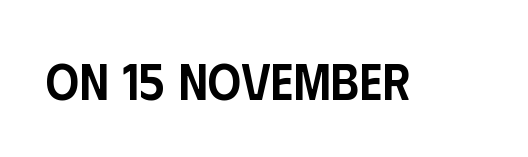
The image shows 52 px semibold, condensed sans-serif type, upright; set normal letter spacing, not underlined; low stroke contrast and a large x-height.
